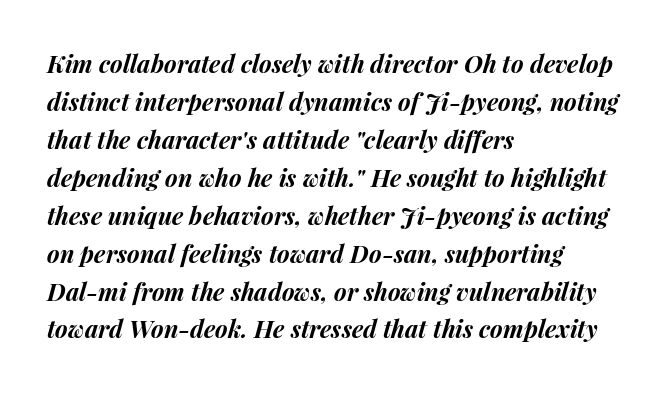
The image shows 24 px bold type, italic (leaning right); set left-aligned, normal line spacing (1.58x), normal letter spacing, not underlined.
